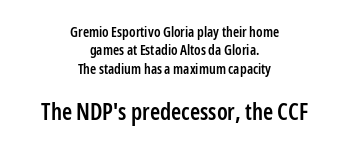
The image shows 23 px text type, upright; set centered, normal line spacing (1.31x), normal letter spacing, not underlined; the second (bottom) block is 1.64x larger.
